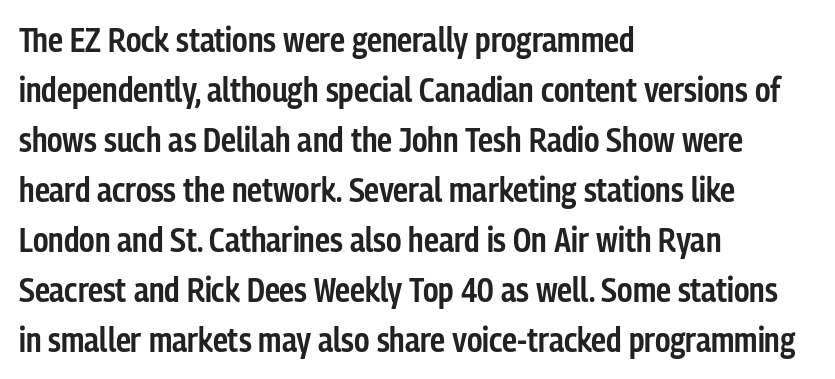
{"serif": "no", "italic": "no", "bold": "semi", "weight": "semibold", "width": "condensed", "stroke_contrast": "low", "x_height": "medium", "monospaced": "no", "underline": "no", "align": "left", "line_spacing": "normal", "line_spacing_ratio": 1.47, "letter_spacing": "normal", "letter_spacing_em": 0.0, "glyph_px": 34}
